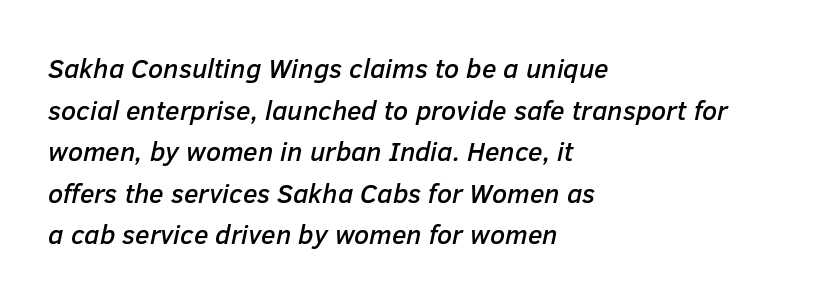
Descender tails drop into unmarked territory. The face used here is rendered with its standard letterfit. Reading down the block, your eye returns to a fixed left position each line. The rows are spaced the way most documents space them. Italic: yes, the glyphs are oblique.
